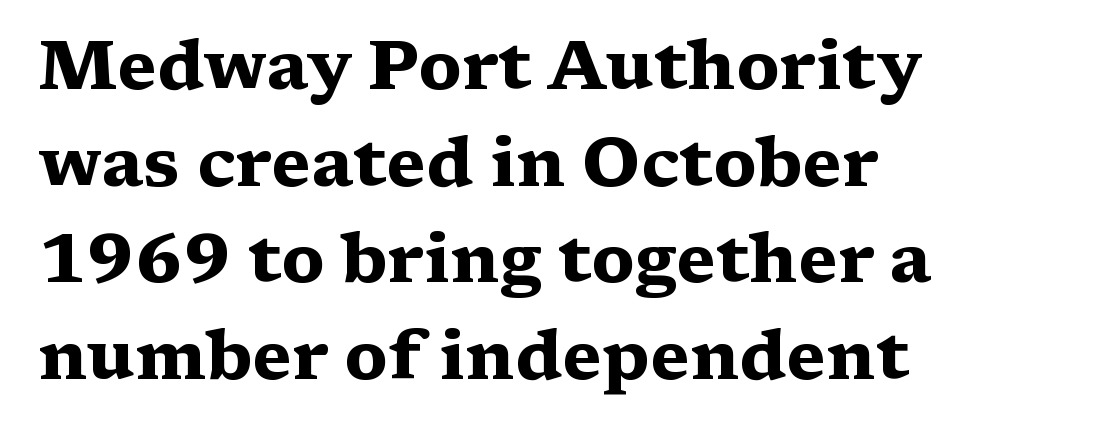
{"serif": "yes", "italic": "no", "bold": "yes", "weight": "heavy", "width": "wide", "stroke_contrast": "medium", "x_height": "medium", "monospaced": "no", "underline": "no", "align": "left", "line_spacing": "normal", "line_spacing_ratio": 1.4, "letter_spacing": "normal", "letter_spacing_em": 0.0, "glyph_px": 69}
